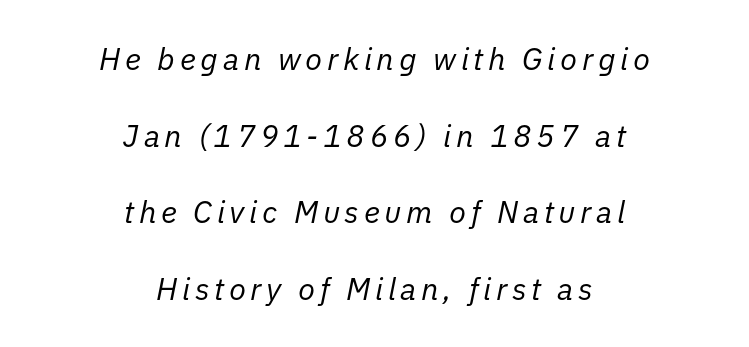
This sample has the flowing, uneven cadence of proportional lettering. Italic? Definitely — the glyphs are oblique. The block of text is sparse from top to bottom, with ample space between rows. Weight: in the light-to-regular range. Plain, unruled lines of type.
